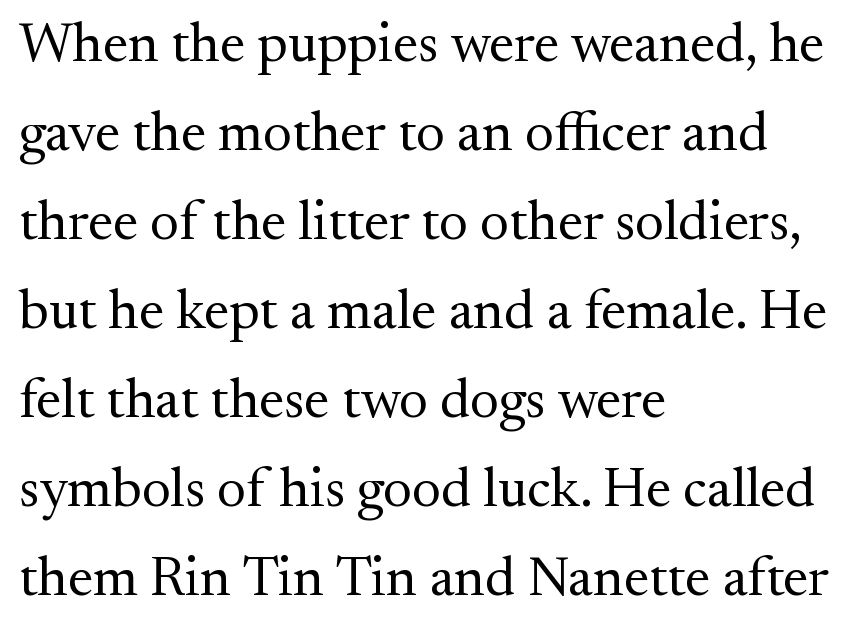
Plain, unruled lines of type. The type sits square on the baseline with zero lean. The paragraph shown leans on its left margin. The rendering uses natural spacing where letterforms have individual widths. The weight would be labelled regular, book, light, or lighter still.
